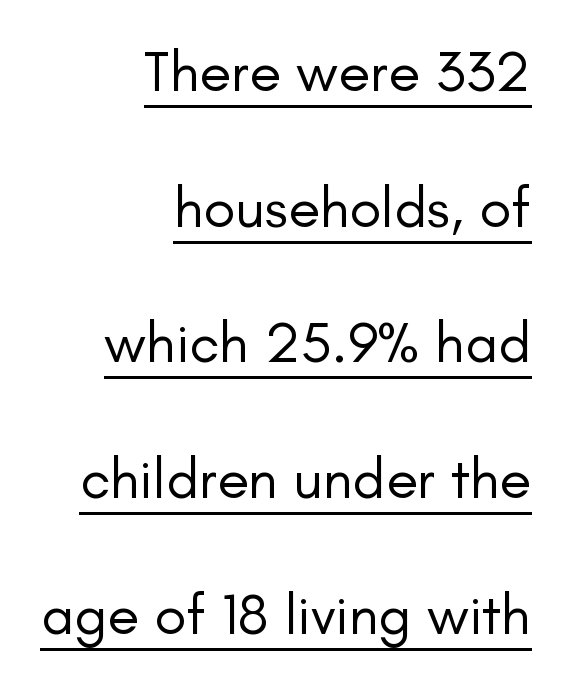
Q: Is the text bold? A: No.
Q: Is the text italic (slanted)? A: No, it is upright.
Q: Is the typeface a serif or a sans-serif typeface? A: Sans-serif.
Q: Is the text underlined? A: Yes.
Q: How is the paragraph aligned? A: Right-aligned.
Q: Is the spacing between letters normal or unusually wide? A: Normal.
Q: Is the spacing between lines tight, normal or loose? A: Loose.
Q: Width (condensed, normal, or wide)? A: Normal.
Q: Stroke contrast? A: Low.
Q: x-height? A: Small.
Q: Monospaced? A: No.
